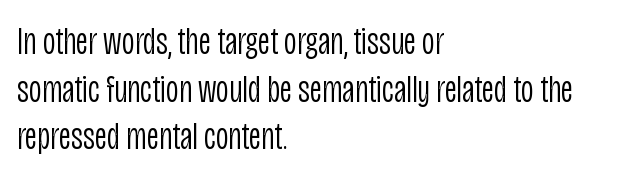
A roman cut, with each character standing at attention. The baseline area is clear. Glyph-to-glyph distance matches everyday printed text. The letters advance in unequal steps, a hallmark of proportional type.
